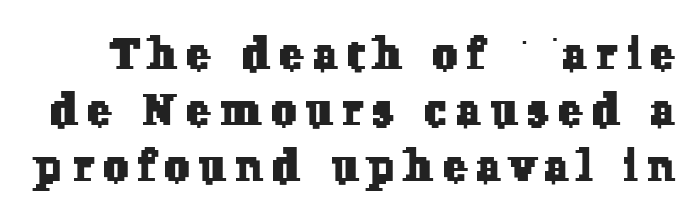
{"serif": "yes", "width": "normal", "stroke_contrast": "low", "x_height": "medium", "monospaced": "no", "underline": "no", "line_spacing": "normal", "line_spacing_ratio": 1.27, "letter_spacing": "wide", "letter_spacing_em": 0.23, "glyph_px": 44}
